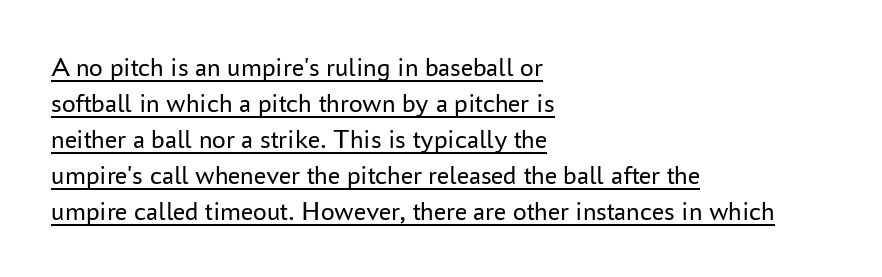
Q: Is the text bold? A: No.
Q: Is the text italic (slanted)? A: No, it is upright.
Q: Is the text underlined? A: Yes.
Q: How is the paragraph aligned? A: Left-aligned.
Q: Is the spacing between letters normal or unusually wide? A: Normal.
Q: Is the spacing between lines tight, normal or loose? A: Normal.
